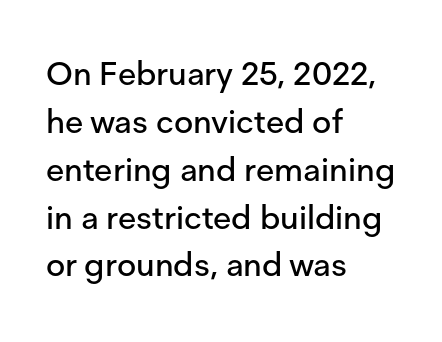
The image shows 33 px sans-serif type, upright; set left-aligned, normal line spacing (1.45x), normal letter spacing, not underlined; low stroke contrast and a medium x-height.
